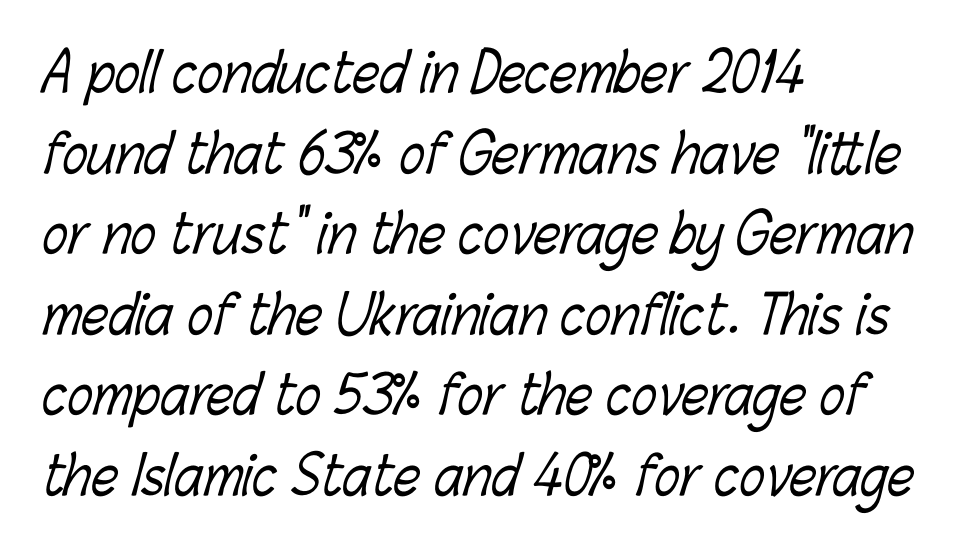
{"bold": "no", "weight": "light", "width": "condensed", "stroke_contrast": "low", "x_height": "medium", "monospaced": "no", "underline": "no", "align": "left", "line_spacing": "normal", "line_spacing_ratio": 1.52, "letter_spacing": "normal", "letter_spacing_em": 0.0, "glyph_px": 53}
